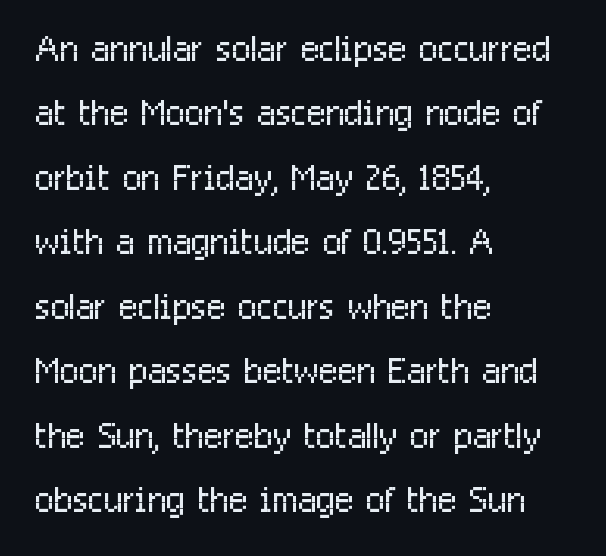
The image shows 50 px light, condensed sans-serif type, upright; set left-aligned, normal line spacing (1.29x), normal letter spacing, not underlined; low stroke contrast and a medium x-height.
